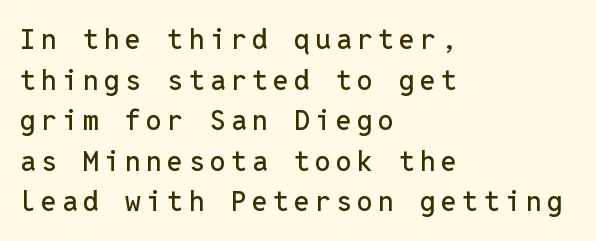
The face used here is a sans, in the tradition of grotesques and geometrics. Each row of text sits above clean, open space. The face used here is monospaced, like something from a code editor. Teacher's note: observe the even left margin — that is flush-left alignment. Interline gaps are of average width in this sample.
